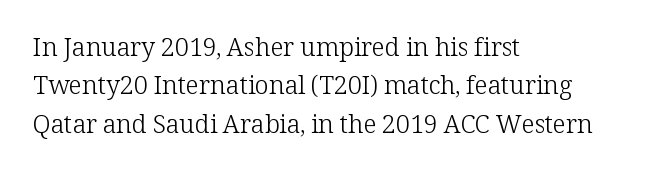
Q: Is the text bold? A: No.
Q: Is the text italic (slanted)? A: No, it is upright.
Q: Is the text underlined? A: No.
Q: How is the paragraph aligned? A: Left-aligned.
Q: Is the spacing between letters normal or unusually wide? A: Normal.
Q: Is the spacing between lines tight, normal or loose? A: Normal.
